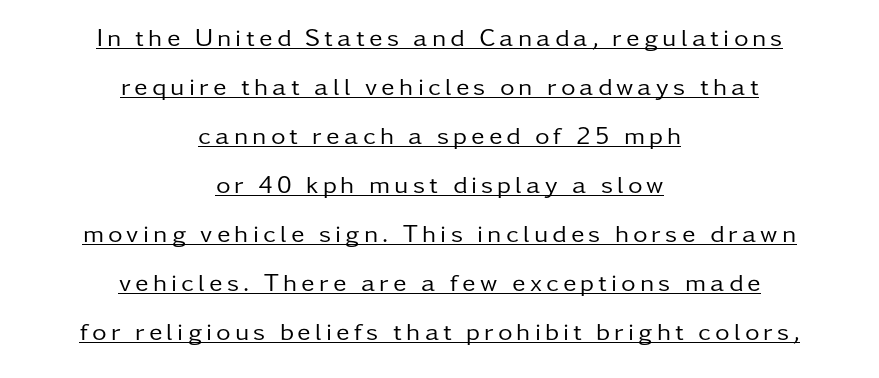
Centered paragraph, ragged on both sides. The specimen reads as upright at a glance. The designer dialed line spacing up above the default. Underlined type. A quiet, ordinary-to-light weight characterises the typeface.
